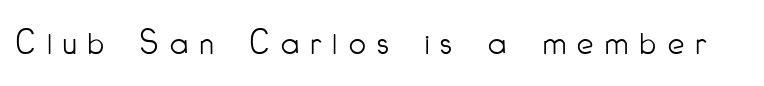
Each letter keeps its own natural width here, so spacing adapts to shape. Type without underlining. This rendering employs a face without finishing strokes, i.e., a sans-serif. Summary of weight: not heavy and not bold. A typesetter would call this heavily tracked-out type. When letters stand straight like this, we call the style roman or upright.
